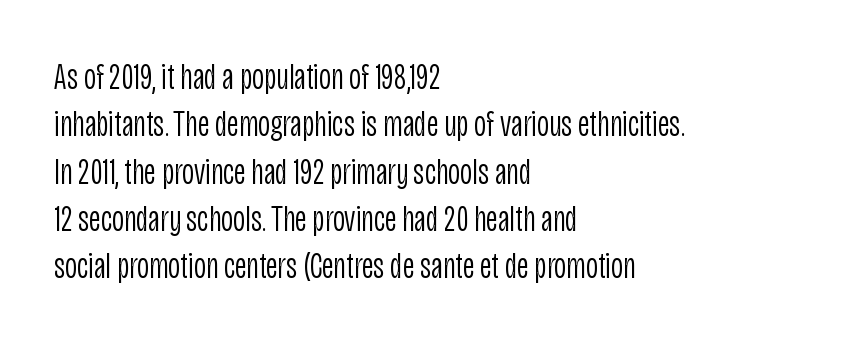
Q: Is the text bold? A: No.
Q: Is the text italic (slanted)? A: No, it is upright.
Q: Is the typeface a serif or a sans-serif typeface? A: Sans-serif.
Q: Is the text underlined? A: No.
Q: How is the paragraph aligned? A: Left-aligned.
Q: Is the spacing between letters normal or unusually wide? A: Normal.
Q: Is the spacing between lines tight, normal or loose? A: Normal.
Q: Width (condensed, normal, or wide)? A: Condensed.
Q: Stroke contrast? A: Low.
Q: x-height? A: Large.
Q: Monospaced? A: No.
